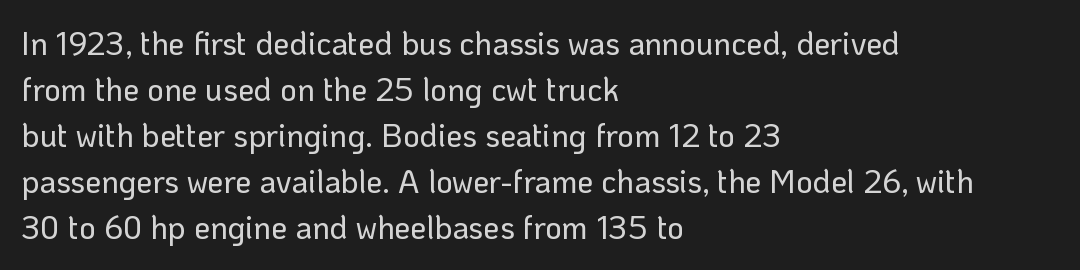
If you measured baseline to baseline, you'd find a middling distance. Characters remain perfectly vertical along every line. The text was rendered using a sans face with plain stroke endings. Is this a fixed-width face? No — the glyphs have proportional, varying widths. The specimen omits any rule beneath the text block's lines.
